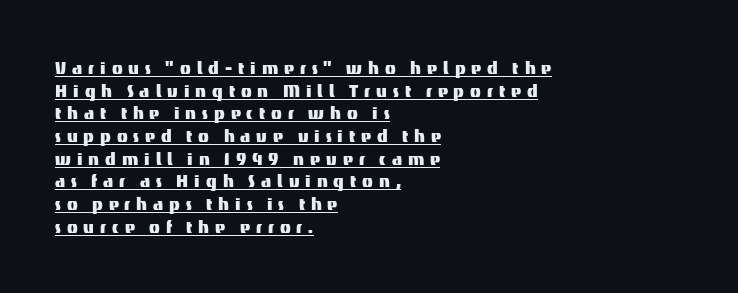
The letterforms stand isolated, each surrounded by extra space. Quick note: underline on. Successive baselines arrive quickly, one right under another. Characters remain perfectly vertical along every line. The rendering anchors every line to the left-hand side.
